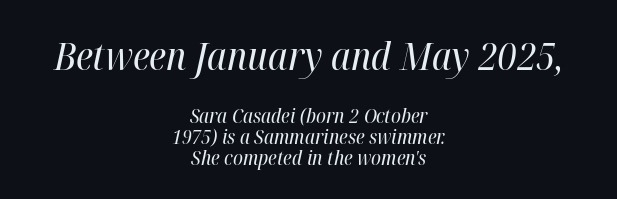
Look at the glyph heights: the upper group is clearly the bigger setting. Proportional: the letters do not fall into vertical columns. Standard letterfit; no display-style spreading of the glyphs. Underline: absent.
